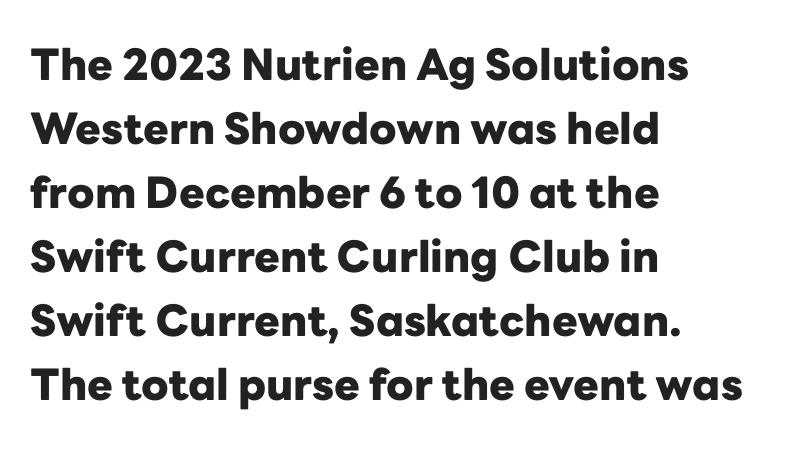
The letters stand straight up with perfectly vertical stems. The sample has been set heavy, in full bold. Here the glyphs are tracked normally, forming tight word shapes. Descenders hang freely into open space.
